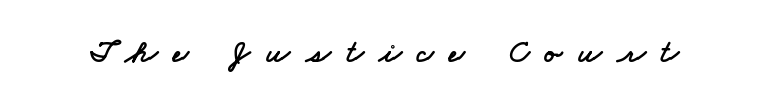
{"serif": "no", "width": "wide", "stroke_contrast": "low", "x_height": "small", "monospaced": "no", "underline": "no", "letter_spacing": "wide", "letter_spacing_em": 0.47, "glyph_px": 33}
